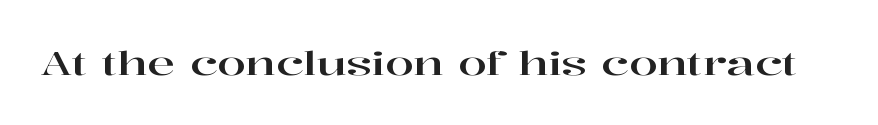
Does the lettering tilt? It doesn't — this is upright. Any mark beneath the type? The region is blank. A typesetter would call this proportional, since set widths differ per character. The letters carry serifs — small finishing strokes at the ends of their stems.
